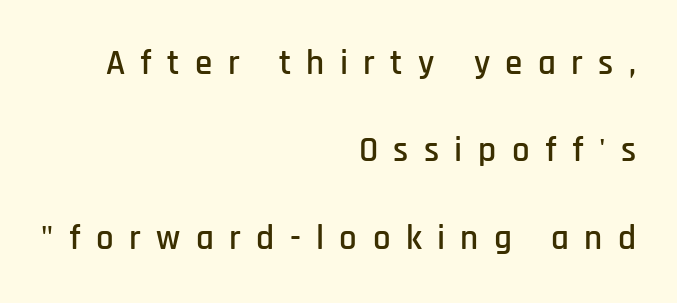
Q: Is the text italic (slanted)? A: No, it is upright.
Q: Is the typeface a serif or a sans-serif typeface? A: Sans-serif.
Q: Is the text underlined? A: No.
Q: How is the paragraph aligned? A: Right-aligned.
Q: Is the spacing between letters normal or unusually wide? A: Unusually wide.
Q: Is the spacing between lines tight, normal or loose? A: Loose.
Q: Width (condensed, normal, or wide)? A: Condensed.
Q: Stroke contrast? A: Low.
Q: x-height? A: Large.
Q: Monospaced? A: No.
